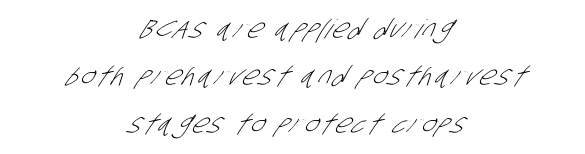
Stroke mass is kept to a normal reading level or below. Honestly, there is no underline to notice here at all. The paragraph has two soft edges and a firm central axis.
